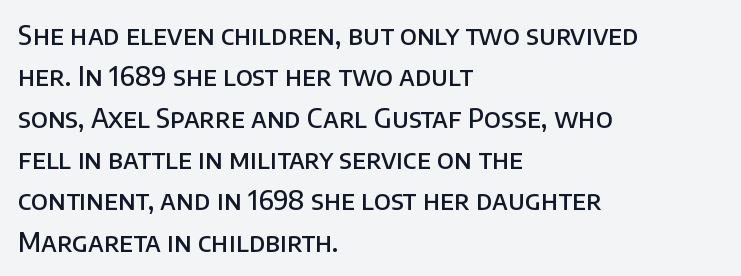
Q: Is the text bold? A: Semi-bold.
Q: Is the text italic (slanted)? A: No, it is upright.
Q: Is the text underlined? A: No.
Q: How is the paragraph aligned? A: Left-aligned.
Q: Is the spacing between letters normal or unusually wide? A: Normal.
Q: Is the spacing between lines tight, normal or loose? A: Normal.
